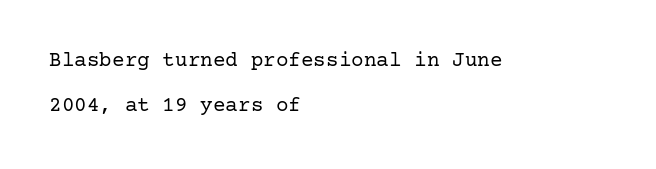
The image shows 21 px text type, upright; set left-aligned, loose line spacing (2.15x), normal letter spacing, not underlined.
